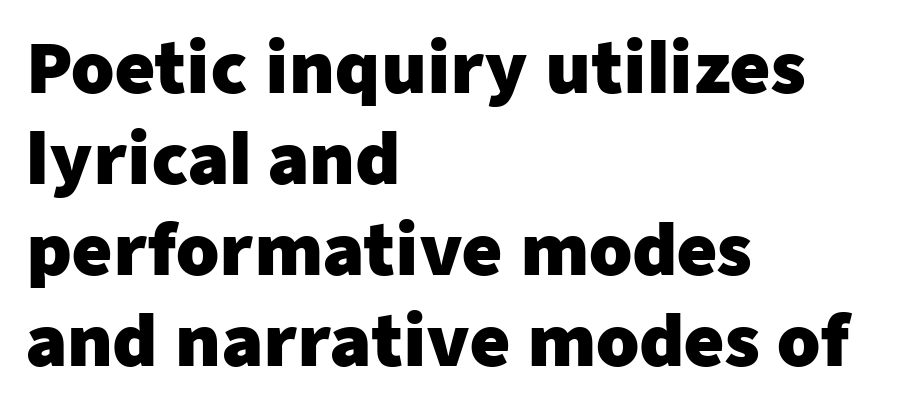
Does the copy run flush right? No — it runs flush left. Looks like regular typesetting: each glyph gets only the width it needs. Any mark beneath the type? The region is blank. Regular leading. Typesetter's note: full bold, strokes at maximum text heaviness. The letters sit at their default tracking, neither squeezed nor spread.
